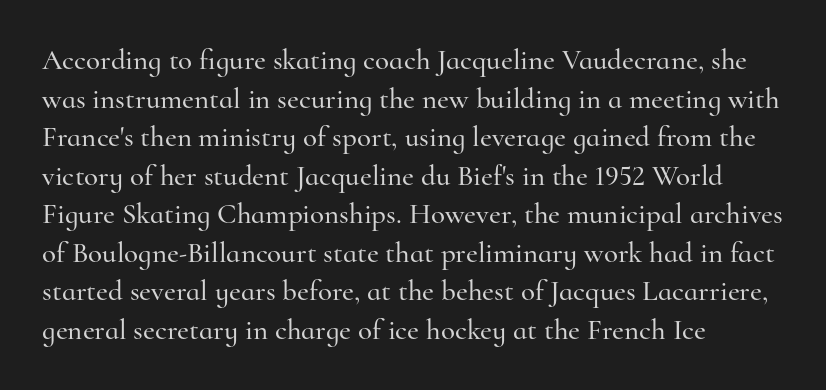
Q: Is the text italic (slanted)? A: No, it is upright.
Q: Is the typeface a serif or a sans-serif typeface? A: Serif.
Q: Is the text underlined? A: No.
Q: How is the paragraph aligned? A: Left-aligned.
Q: Is the spacing between letters normal or unusually wide? A: Normal.
Q: Is the spacing between lines tight, normal or loose? A: Normal.
Q: Width (condensed, normal, or wide)? A: Normal.
Q: Stroke contrast? A: High.
Q: x-height? A: Small.
Q: Monospaced? A: No.
